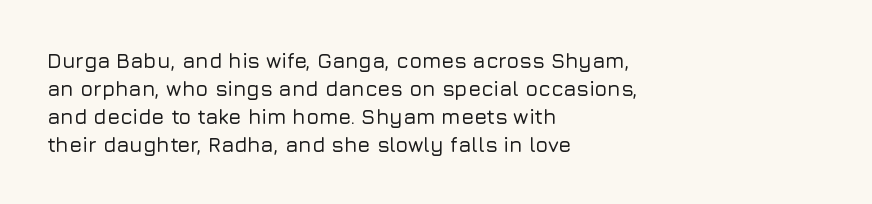
Q: Is the text italic (slanted)? A: No, it is upright.
Q: Is the text underlined? A: No.
Q: How is the paragraph aligned? A: Left-aligned.
Q: Is the spacing between letters normal or unusually wide? A: Normal.
Q: Is the spacing between lines tight, normal or loose? A: Normal.
